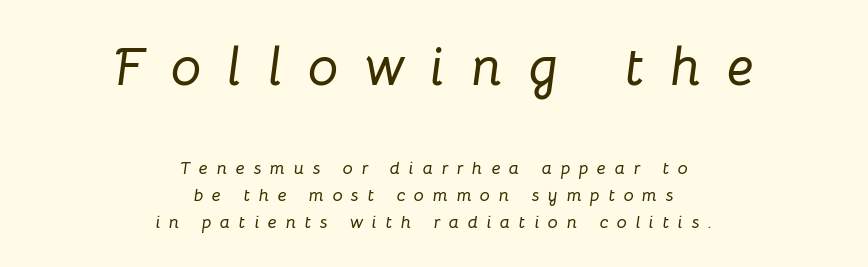
The image shows 54 px text type, italic (leaning right); set centered, normal line spacing (1.5x), unusually wide letter spacing (+0.48 em), not underlined; the first (top) block is 3.0x larger; low stroke contrast and a medium x-height.
